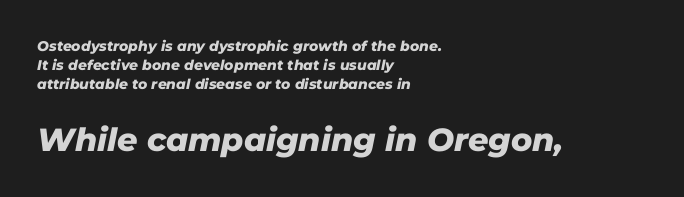
The image shows 32 px heavy type, italic (leaning right); set left-aligned, normal line spacing (1.36x), normal letter spacing, not underlined; the second (bottom) block is 2.29x larger; low stroke contrast and a medium x-height.
